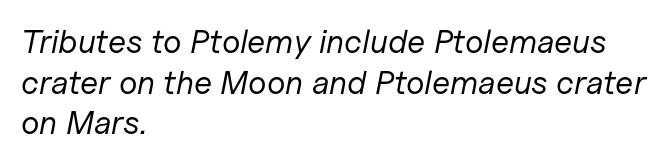
The image shows 33 px regular-weight type, italic (leaning right); set left-aligned, line spacing 1.23x, normal letter spacing, not underlined; low stroke contrast and a medium x-height.
